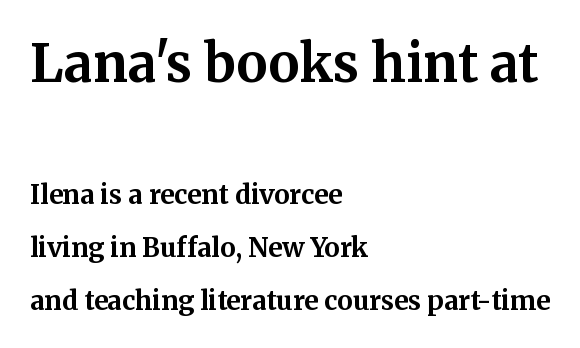
{"serif": "yes", "italic": "no", "bold": "yes", "weight": "bold", "width": "normal", "stroke_contrast": "medium", "x_height": "medium", "monospaced": "no", "underline": "no", "align": "left", "line_spacing": "loose", "line_spacing_ratio": 2.04, "letter_spacing": "normal", "letter_spacing_em": 0.0, "larger_block": "first", "size_ratio": 2.0, "glyph_px": 52}
